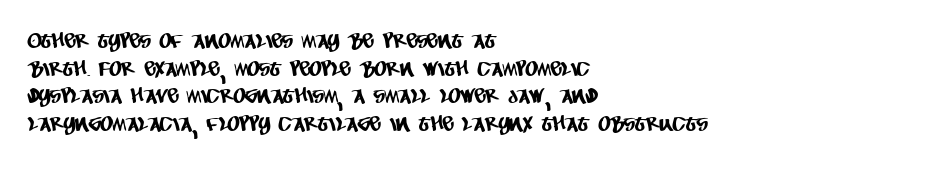
Q: Is the text underlined? A: No.
Q: How is the paragraph aligned? A: Left-aligned.
Q: Is the spacing between letters normal or unusually wide? A: Normal.
Q: Is the spacing between lines tight, normal or loose? A: Normal.
